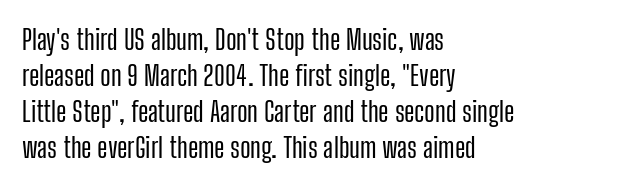
{"serif": "no", "italic": "no", "width": "condensed", "stroke_contrast": "low", "x_height": "medium", "monospaced": "no", "underline": "no", "align": "left", "line_spacing": "normal", "line_spacing_ratio": 1.28, "letter_spacing": "normal", "letter_spacing_em": 0.0, "glyph_px": 28}
